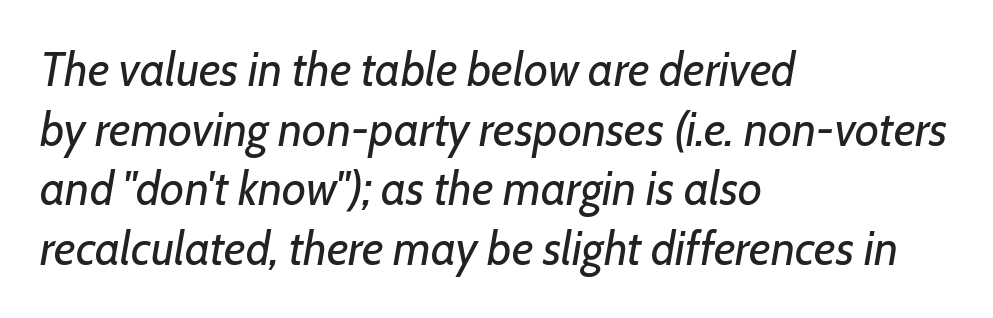
The image shows 47 px regular-weight type, italic (leaning right); set left-aligned, normal line spacing (1.27x), normal letter spacing, not underlined; low stroke contrast and a medium x-height.
